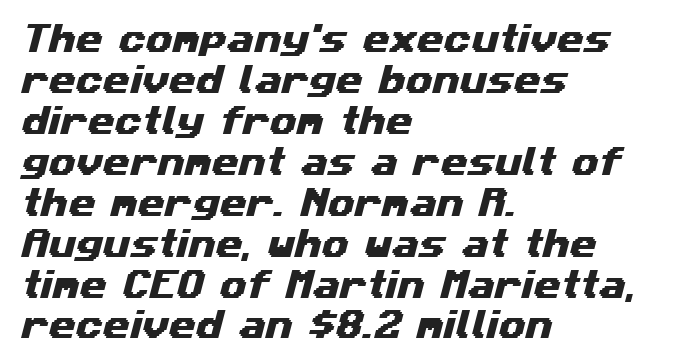
Q: Is the typeface a serif or a sans-serif typeface? A: Sans-serif.
Q: Is the text underlined? A: No.
Q: How is the paragraph aligned? A: Left-aligned.
Q: Is the spacing between letters normal or unusually wide? A: Normal.
Q: Is the spacing between lines tight, normal or loose? A: Normal.
Q: Width (condensed, normal, or wide)? A: Wide.
Q: Stroke contrast? A: Medium.
Q: x-height? A: Medium.
Q: Monospaced? A: No.
